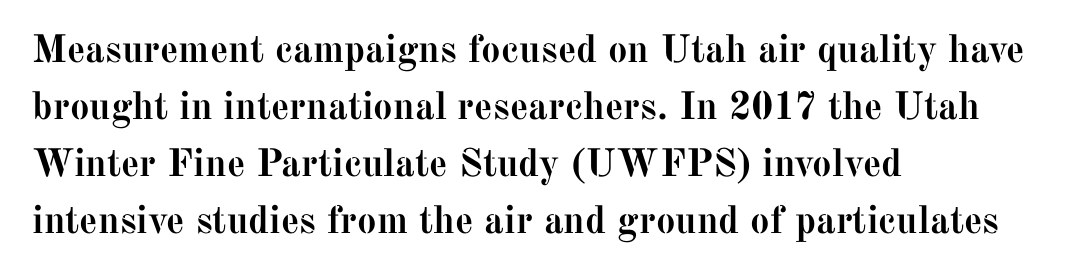
The image shows 39 px semibold serif type, upright; set left-aligned, normal line spacing (1.46x), normal letter spacing, not underlined; medium stroke contrast and a medium x-height.
